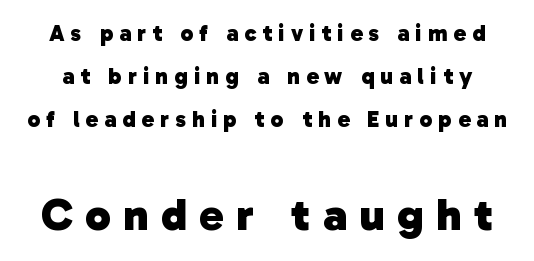
{"serif": "no", "bold": "yes", "weight": "heavy", "width": "normal", "stroke_contrast": "low", "x_height": "medium", "monospaced": "no", "underline": "no", "line_spacing_ratio": 1.88, "letter_spacing": "wide", "letter_spacing_em": 0.27, "larger_block": "second", "size_ratio": 2.0, "glyph_px": 46}
